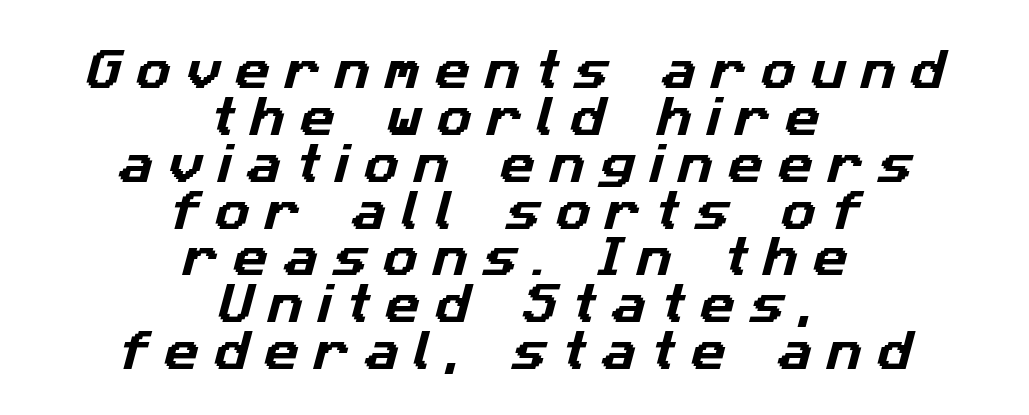
The image shows 43 px sans-serif type; set centered, tight line spacing (1.09x), unusually wide letter spacing (+0.35 em), not underlined; low stroke contrast and a medium x-height.
